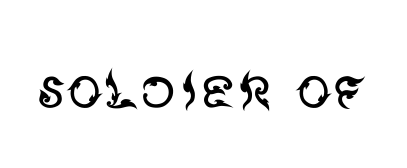
{"serif": "no", "italic": "no", "bold": "no", "weight": "regular", "width": "normal", "stroke_contrast": "medium", "x_height": "large", "monospaced": "no", "underline": "no", "letter_spacing": "normal", "letter_spacing_em": 0.0, "glyph_px": 71}
